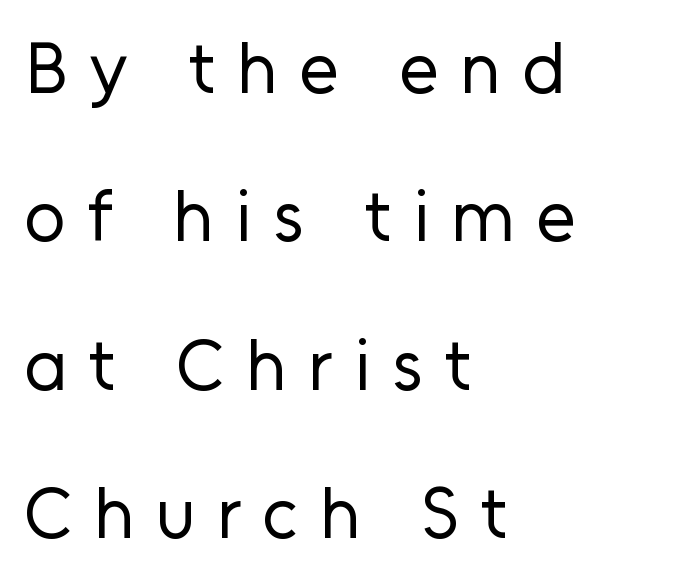
Stems here are at most as thick as an everyday book face. Is the block centered? No — it sits flush against the left margin. This sample uses a sans-serif face. The vertical gap from one line to the next is large.
